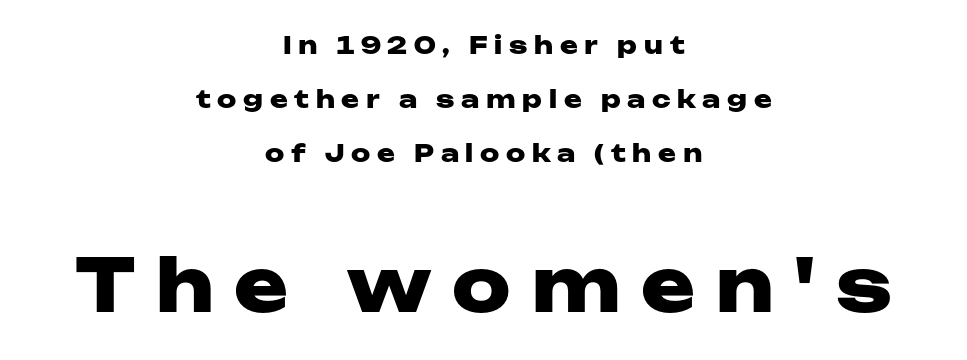
Q: Is the text bold? A: Yes.
Q: Is the text italic (slanted)? A: No, it is upright.
Q: Is the typeface a serif or a sans-serif typeface? A: Sans-serif.
Q: Is the text underlined? A: No.
Q: How is the paragraph aligned? A: Centered.
Q: Is the spacing between letters normal or unusually wide? A: Unusually wide.
Q: Is the spacing between lines tight, normal or loose? A: Loose.
Q: Which block of text is set in a larger size, the first (top) or the second (bottom)? A: The second (bottom) one.
Q: Width (condensed, normal, or wide)? A: Wide.
Q: Stroke contrast? A: Low.
Q: x-height? A: Medium.
Q: Monospaced? A: No.
